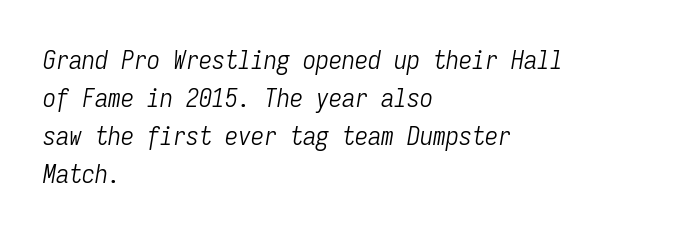
Q: Is the text bold? A: No.
Q: Is the text italic (slanted)? A: Yes, it leans right by about 9 degrees.
Q: Is the text underlined? A: No.
Q: How is the paragraph aligned? A: Left-aligned.
Q: Is the spacing between letters normal or unusually wide? A: Normal.
Q: Is the spacing between lines tight, normal or loose? A: Normal.
